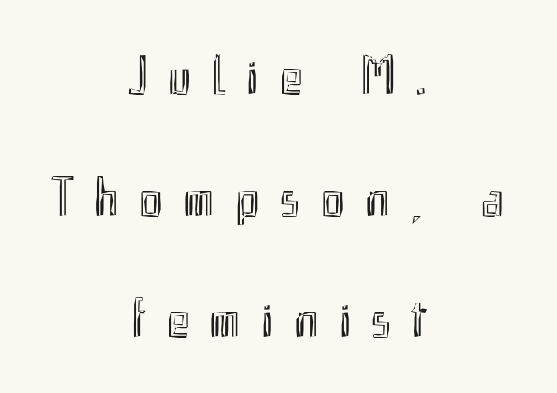
{"italic": "no", "width": "condensed", "x_height": "small", "monospaced": "no", "underline": "no", "align": "center", "line_spacing": "loose", "line_spacing_ratio": 2.17, "letter_spacing": "wide", "letter_spacing_em": 0.36, "glyph_px": 56}
